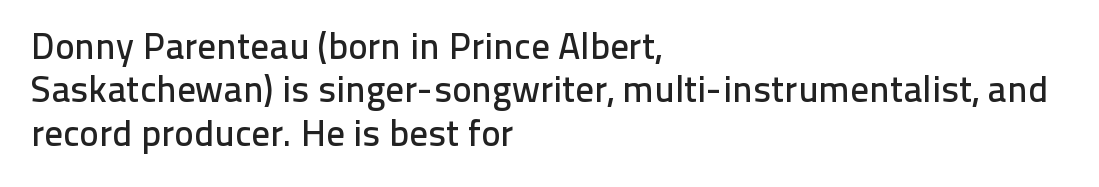
You can tell it's not italic because the verticals are truly vertical. These lines keep a tight, regular rhythm from letter to letter. Does the copy run flush right? No — it runs flush left. The rendering uses natural spacing where letterforms have individual widths.
